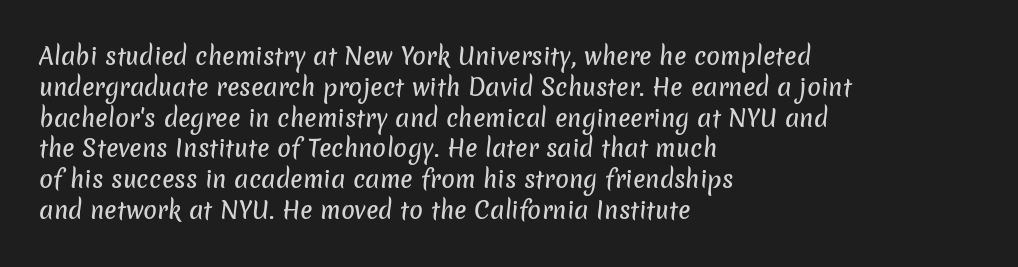
Q: Is the text underlined? A: No.
Q: How is the paragraph aligned? A: Left-aligned.
Q: Is the spacing between letters normal or unusually wide? A: Normal.
Q: Is the spacing between lines tight, normal or loose? A: Normal.
